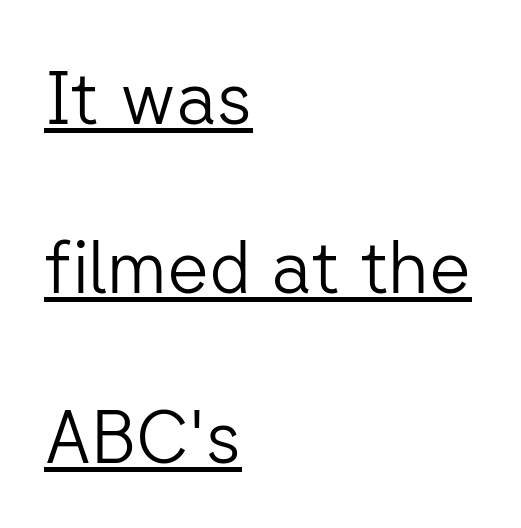
The image shows 73 px light sans-serif type, upright; set left-aligned, loose line spacing (2.32x), normal letter spacing, underlined; low stroke contrast and a medium x-height.
